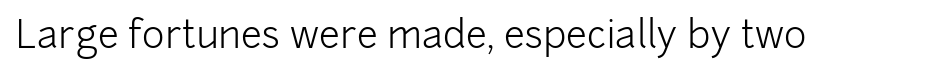
Q: Is the text bold? A: No.
Q: Is the text italic (slanted)? A: No, it is upright.
Q: Is the typeface a serif or a sans-serif typeface? A: Sans-serif.
Q: Is the text underlined? A: No.
Q: Is the spacing between letters normal or unusually wide? A: Normal.
Q: Width (condensed, normal, or wide)? A: Normal.
Q: Stroke contrast? A: Low.
Q: x-height? A: Medium.
Q: Monospaced? A: No.
